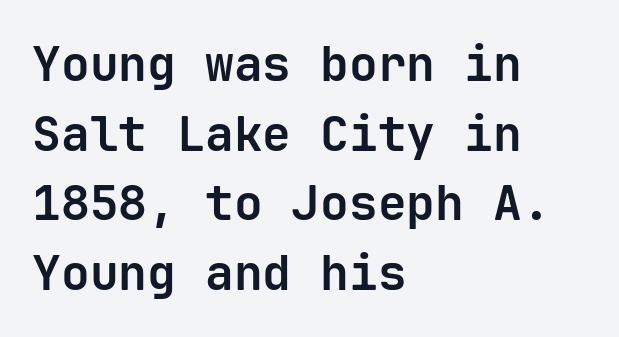
The image shows 48 px bold sans-serif type, upright, monospaced; set left-aligned, normal line spacing (1.45x), normal letter spacing, not underlined; low stroke contrast and a medium x-height.
